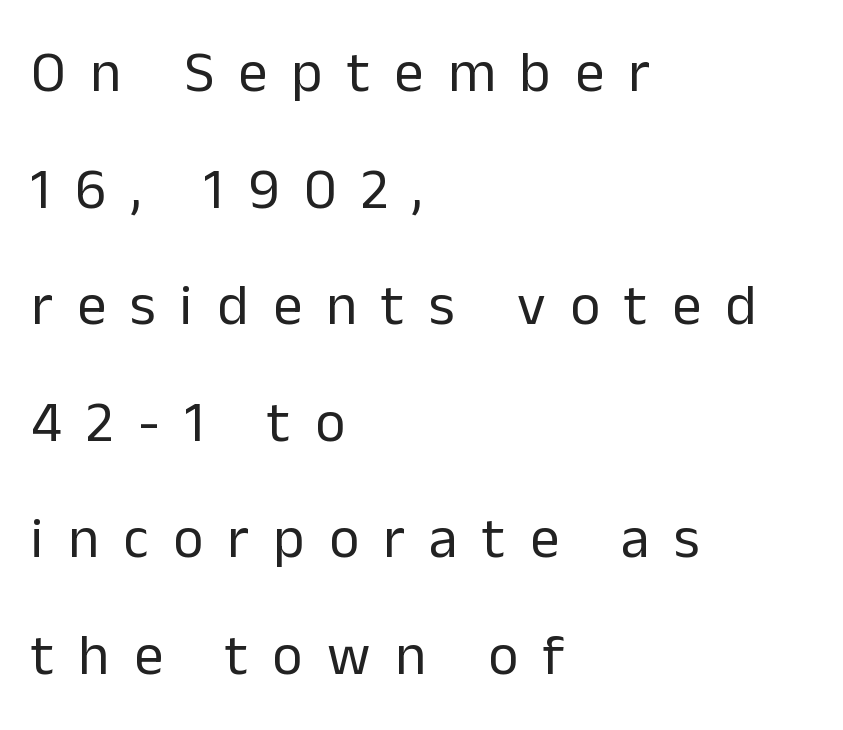
{"serif": "no", "italic": "no", "bold": "no", "weight": "regular", "width": "normal", "stroke_contrast": "low", "x_height": "medium", "monospaced": "no", "underline": "no", "align": "left", "line_spacing": "loose", "line_spacing_ratio": 2.01, "letter_spacing": "wide", "letter_spacing_em": 0.42, "glyph_px": 58}
